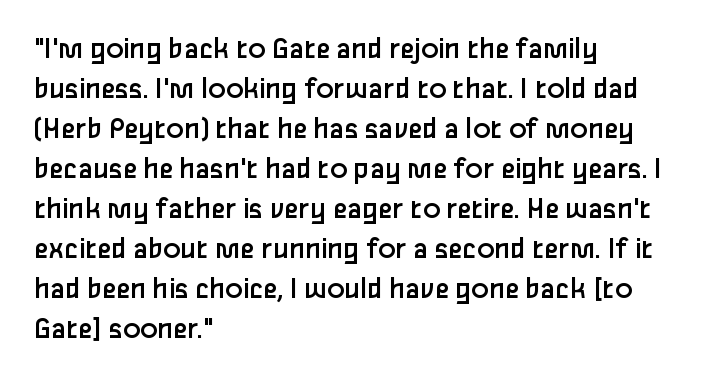
{"serif": "no", "italic": "no", "bold": "no", "weight": "regular", "width": "normal", "stroke_contrast": "low", "x_height": "medium", "monospaced": "no", "underline": "no", "align": "left", "line_spacing": "normal", "line_spacing_ratio": 1.25, "letter_spacing": "normal", "letter_spacing_em": 0.0, "glyph_px": 32}
